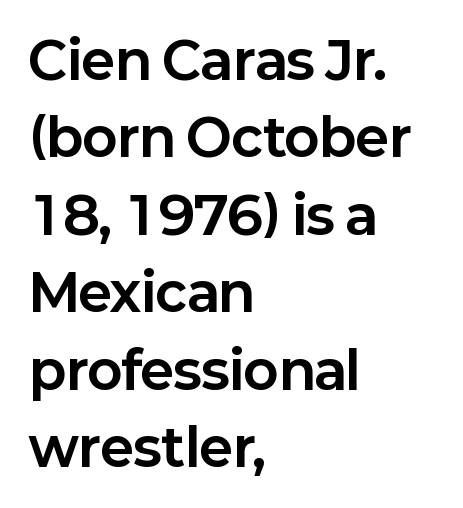
{"serif": "no", "italic": "no", "bold": "yes", "weight": "bold", "width": "normal", "stroke_contrast": "low", "x_height": "medium", "monospaced": "no", "underline": "no", "align": "left", "line_spacing": "normal", "line_spacing_ratio": 1.49, "letter_spacing": "normal", "letter_spacing_em": 0.0, "glyph_px": 52}
